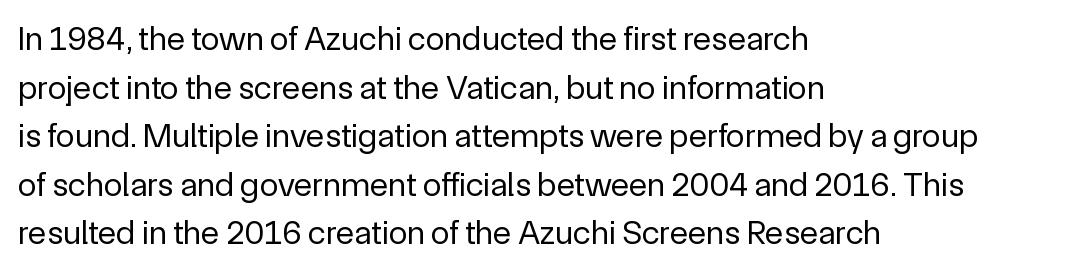
Q: Is the text bold? A: No.
Q: Is the text italic (slanted)? A: No, it is upright.
Q: Is the typeface a serif or a sans-serif typeface? A: Sans-serif.
Q: Is the text underlined? A: No.
Q: How is the paragraph aligned? A: Left-aligned.
Q: Is the spacing between letters normal or unusually wide? A: Normal.
Q: Is the spacing between lines tight, normal or loose? A: Normal.
Q: Width (condensed, normal, or wide)? A: Normal.
Q: x-height? A: Medium.
Q: Monospaced? A: No.
